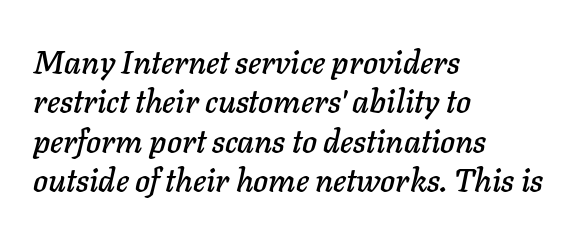
Slant detected: the letters are inclined. A classic flush-left, rag-right setting is used for this passage. Letter spacing: default. Spacing verdict: proportional, widths tailored to each character.
